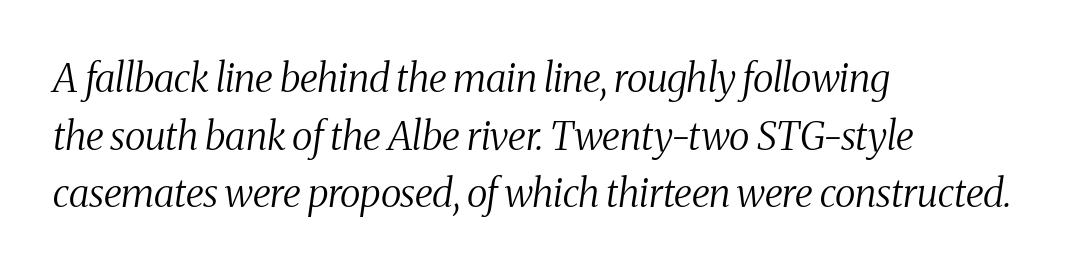
The image shows 39 px regular-weight, condensed serif type, italic (leaning right); set left-aligned, normal line spacing (1.48x), normal letter spacing, not underlined; medium stroke contrast and a medium x-height.
